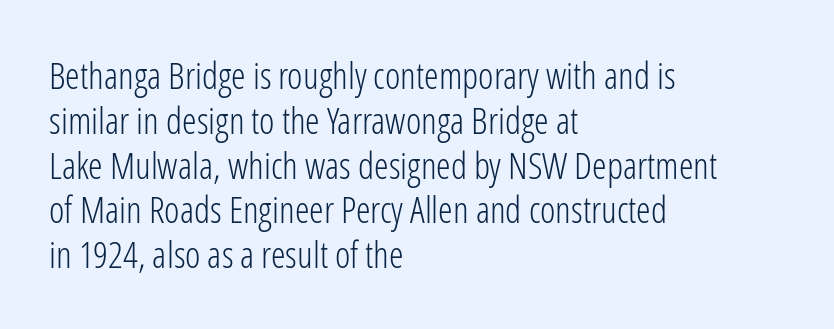
Typeset ragged right — the left edge is the straight one. Letters rest on an invisible, unmarked baseline. The letters advance in unequal steps, a hallmark of proportional type. You can tell it's not italic because the verticals are truly vertical. The glyphs in this specimen are sans serif.
